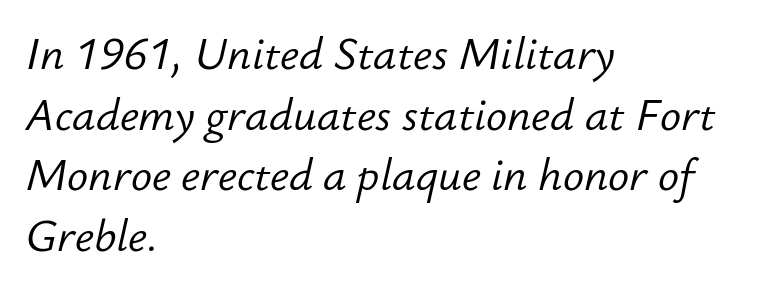
Posture: slanted. Underlining? Definitely not there. The block of text has a typical density, with ordinary space between rows. The letterforms sit shoulder to shoulder at normal distance. Line beginnings align vertically; line endings do not. Proportional: the letters do not fall into vertical columns.
